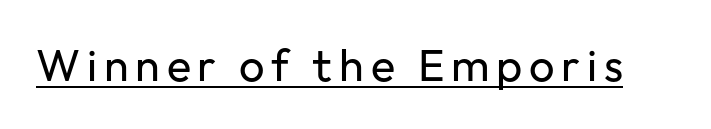
The image shows 45 px regular-weight sans-serif type, upright; set underlined; low stroke contrast and a medium x-height.
